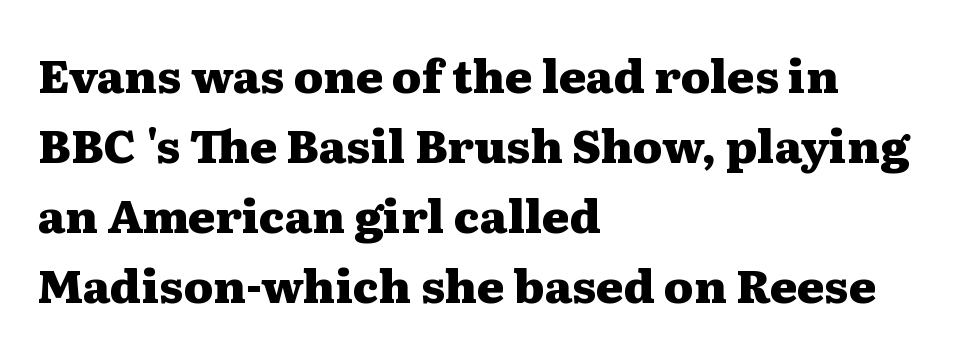
{"serif": "yes", "italic": "no", "bold": "yes", "weight": "heavy", "width": "wide", "stroke_contrast": "medium", "x_height": "medium", "monospaced": "no", "underline": "no", "align": "left", "line_spacing": "normal", "line_spacing_ratio": 1.52, "letter_spacing": "normal", "letter_spacing_em": 0.0, "glyph_px": 46}
